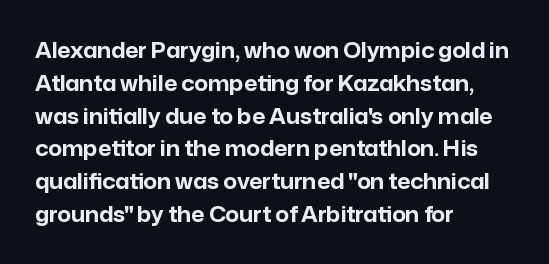
Q: Is the text bold? A: Yes.
Q: Is the text italic (slanted)? A: No, it is upright.
Q: Is the text underlined? A: No.
Q: How is the paragraph aligned? A: Left-aligned.
Q: Is the spacing between letters normal or unusually wide? A: Normal.
Q: Is the spacing between lines tight, normal or loose? A: Normal.
